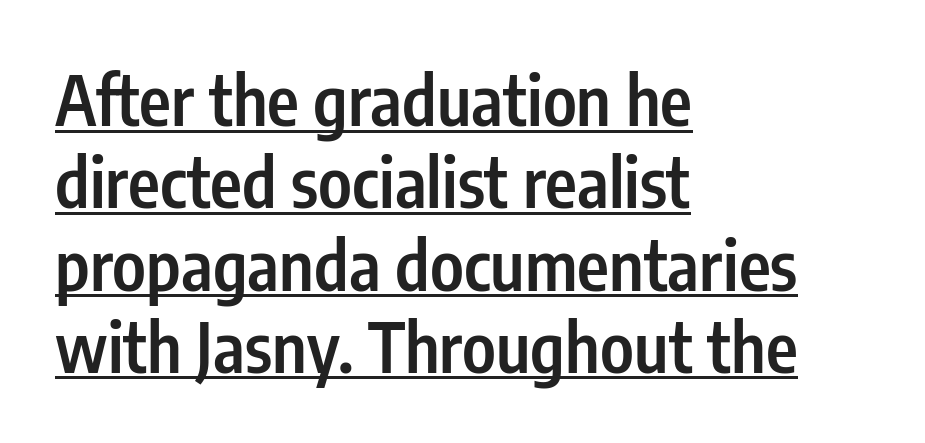
{"serif": "no", "italic": "no", "bold": "semi", "weight": "semibold", "width": "condensed", "stroke_contrast": "low", "x_height": "medium", "monospaced": "no", "underline": "yes", "align": "left", "line_spacing_ratio": 1.21, "letter_spacing": "normal", "letter_spacing_em": 0.0, "glyph_px": 68}
